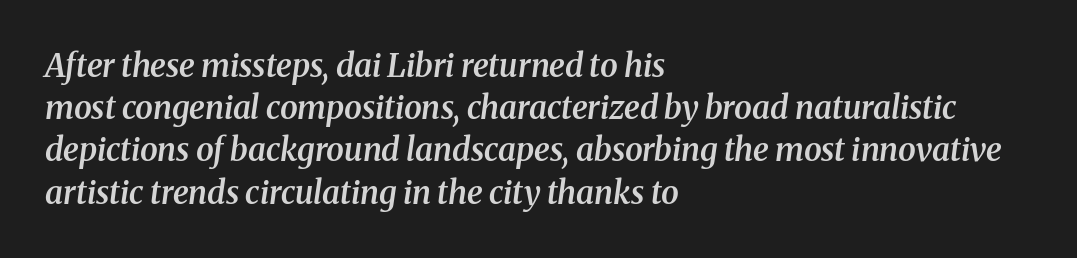
{"serif": "yes", "italic": "yes", "lean": "right", "slant_degrees": 8, "bold": "semi", "weight": "semibold", "width": "normal", "stroke_contrast": "medium", "x_height": "medium", "monospaced": "no", "underline": "no", "align": "left", "line_spacing": "normal", "line_spacing_ratio": 1.32, "letter_spacing": "normal", "letter_spacing_em": 0.0, "glyph_px": 32}
